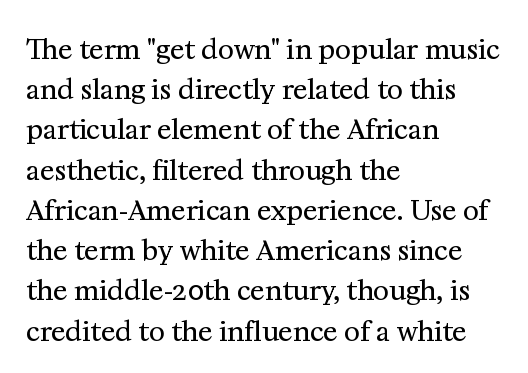
The paragraph shown leans on its left margin. Has an underline been added? It has not. The font's upright variant was chosen for this text. The cut favours lightness, reaching ordinary text weight at its darkest.
